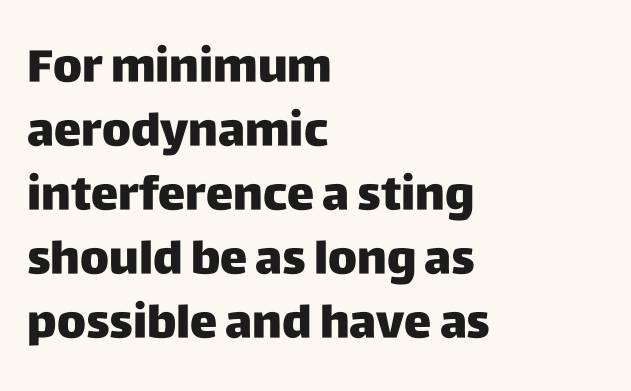
Q: Is the text bold? A: Yes.
Q: Is the text italic (slanted)? A: No, it is upright.
Q: Is the typeface a serif or a sans-serif typeface? A: Sans-serif.
Q: Is the text underlined? A: No.
Q: How is the paragraph aligned? A: Left-aligned.
Q: Is the spacing between letters normal or unusually wide? A: Normal.
Q: Is the spacing between lines tight, normal or loose? A: Normal.
Q: Width (condensed, normal, or wide)? A: Normal.
Q: Stroke contrast? A: Low.
Q: x-height? A: Large.
Q: Monospaced? A: No.
